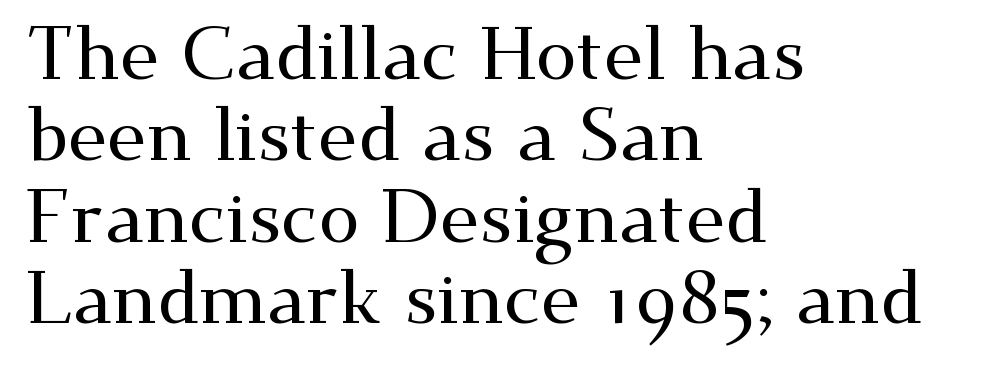
The paragraph shown leans on its left margin. Tightly led — the rows are bunched. Tracking here is standard; glyphs follow each other at the usual distance. Check the space under the baseline: it is left empty.
